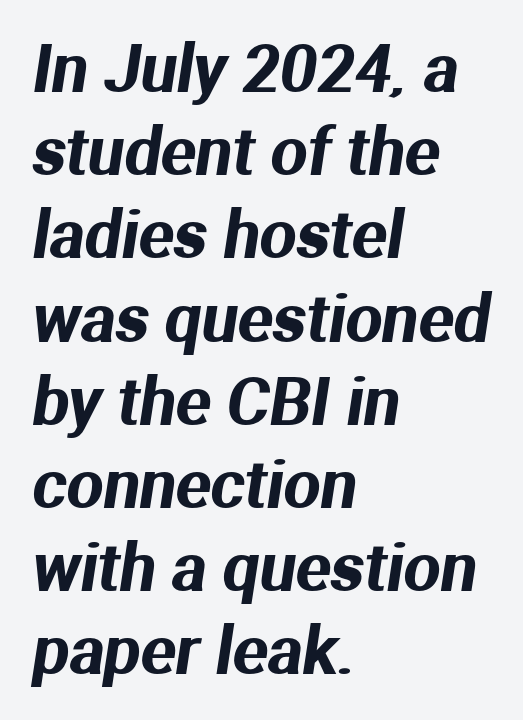
{"serif": "no", "width": "normal", "stroke_contrast": "medium", "x_height": "medium", "monospaced": "no", "underline": "no", "align": "left", "line_spacing": "normal", "line_spacing_ratio": 1.28, "letter_spacing": "normal", "letter_spacing_em": 0.0, "glyph_px": 65}
